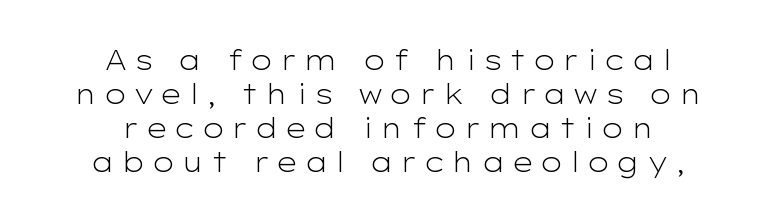
{"italic": "no", "bold": "no", "underline": "no", "align": "center", "line_spacing": "normal", "line_spacing_ratio": 1.26, "letter_spacing": "wide", "letter_spacing_em": 0.23, "glyph_px": 27}
